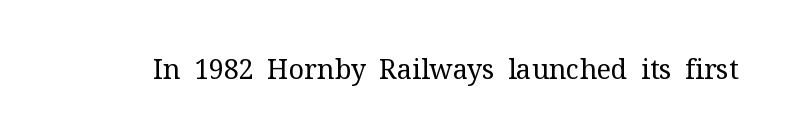
Has an underline been added? It has not. The type is set solid horizontally, with unmodified tracking. The characters are drawn with everyday or finer stroke widths. Every character sits straight up, as roman type does.
